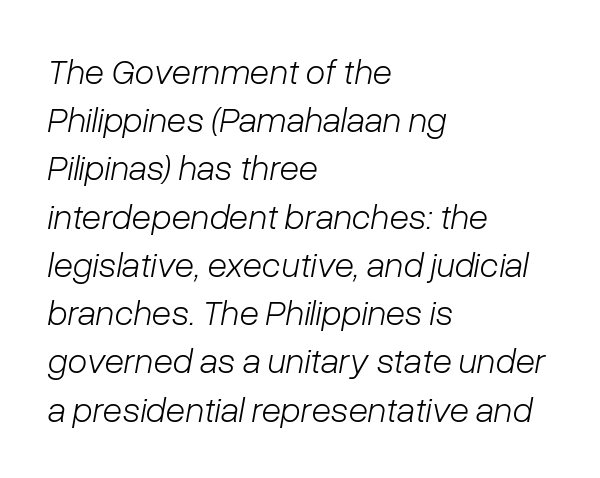
{"italic": "yes", "lean": "right", "slant_degrees": 10, "bold": "no", "weight": "light", "width": "normal", "stroke_contrast": "low", "x_height": "medium", "monospaced": "no", "underline": "no", "align": "left", "line_spacing": "normal", "line_spacing_ratio": 1.34, "letter_spacing": "normal", "letter_spacing_em": 0.0, "glyph_px": 36}
